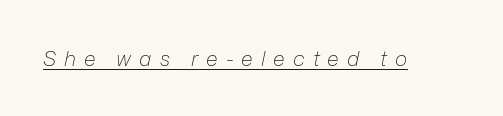
{"italic": "yes", "lean": "right", "slant_degrees": 12, "bold": "no", "underline": "yes", "letter_spacing": "wide", "letter_spacing_em": 0.38, "glyph_px": 21}
